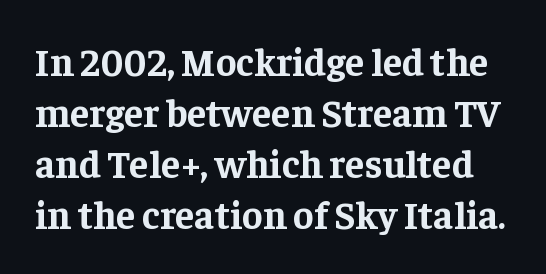
Tracking value appears to be zero — textbook default spacing. The letters stand straight up with perfectly vertical stems. The passage shown is typeset with a serif family. Heft: maximum for text — a bold. The passage shown is not underscored anywhere. A normal amount of white space separates one row of letters from the next.
